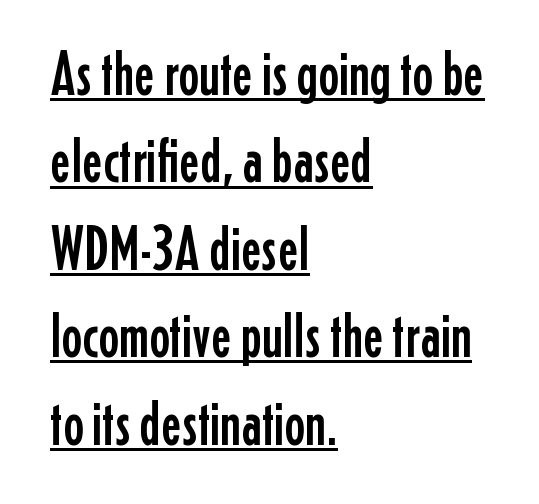
The image shows 62 px condensed sans-serif type, upright; set left-aligned, normal line spacing (1.41x), normal letter spacing, underlined; low stroke contrast and a medium x-height.
